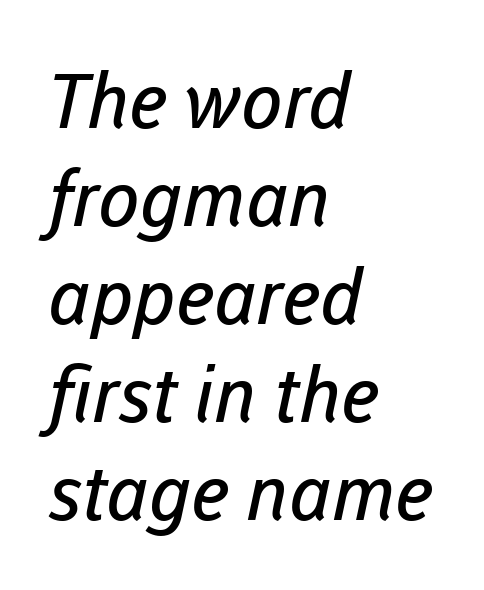
Stroke thickness stays within the range of a standard reading face or lighter. Character widths vary here, with narrow letters taking less room than wide ones. Every row of glyphs begins at an identical x-position on the left. Look at the tracking — it's just the regular setting, nothing added. Vertical spacing — default. The area under the type is left untouched.
